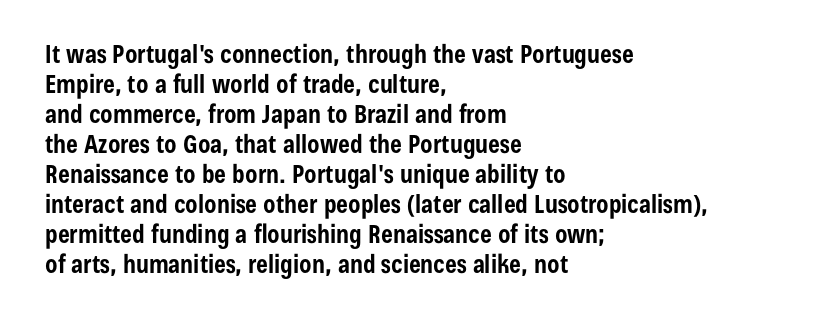
Default kerning and tracking; the words read as compact shapes. The letters stand upright; this is a roman face. Pretty heavy lettering here — definitely bold. The words here are not underlined.
